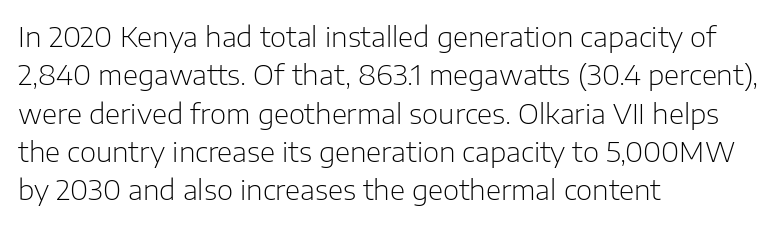
Q: Is the text bold? A: No.
Q: Is the text italic (slanted)? A: No, it is upright.
Q: Is the typeface a serif or a sans-serif typeface? A: Sans-serif.
Q: Is the text underlined? A: No.
Q: How is the paragraph aligned? A: Left-aligned.
Q: Is the spacing between letters normal or unusually wide? A: Normal.
Q: Is the spacing between lines tight, normal or loose? A: Normal.
Q: Width (condensed, normal, or wide)? A: Normal.
Q: Stroke contrast? A: Low.
Q: x-height? A: Medium.
Q: Monospaced? A: No.
